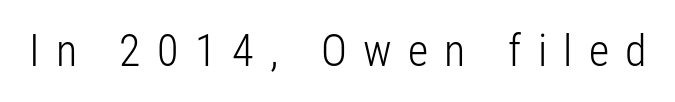
Q: Is the text bold? A: No.
Q: Is the text italic (slanted)? A: No, it is upright.
Q: Is the typeface a serif or a sans-serif typeface? A: Sans-serif.
Q: Is the text underlined? A: No.
Q: Is the spacing between letters normal or unusually wide? A: Unusually wide.
Q: Width (condensed, normal, or wide)? A: Condensed.
Q: Stroke contrast? A: Low.
Q: x-height? A: Medium.
Q: Monospaced? A: No.
